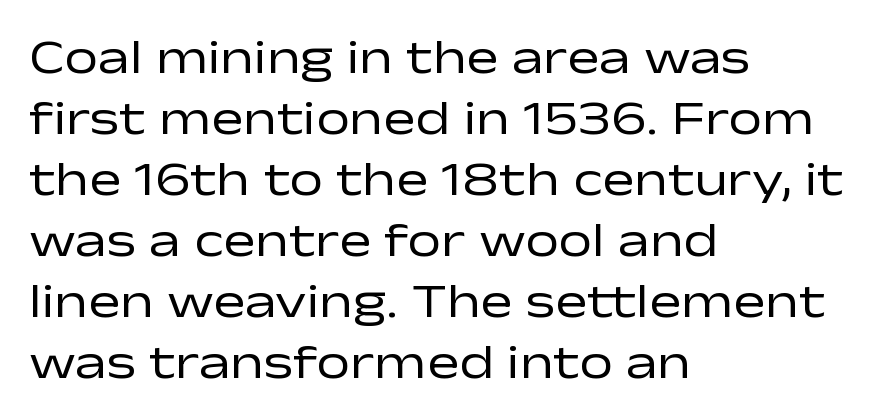
The designer went with a sans here, leaving each stem footless. Glance below the letters and you will spot only blank space. If you drew a line through each stem, it would be perfectly vertical. Ink coverage per letter is moderate at most. The block of text has a typical density, with ordinary space between rows. The lines are quadded left.
